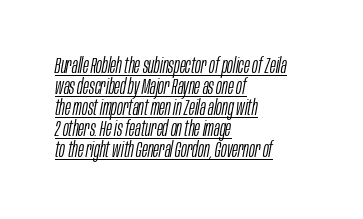
Observe the lean: these are italic letterforms. Each line of the rendering has a horizontal stroke beneath the glyphs. Alignment: flush left. Characters follow at the spacing the type designer built in.
